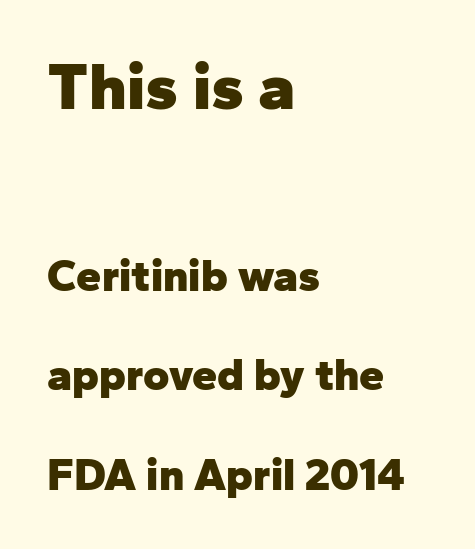
The image shows 67 px heavy sans-serif type, upright; set left-aligned, loose line spacing (2.21x), normal letter spacing, not underlined; the first (top) block is 1.49x larger; low stroke contrast and a medium x-height.
